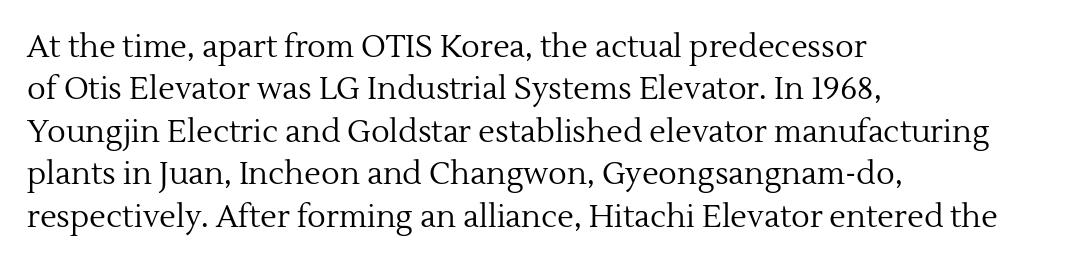
{"serif": "yes", "italic": "no", "bold": "no", "weight": "regular", "width": "normal", "x_height": "medium", "monospaced": "no", "underline": "no", "align": "left", "line_spacing": "normal", "line_spacing_ratio": 1.37, "letter_spacing": "normal", "letter_spacing_em": 0.0, "glyph_px": 31}
